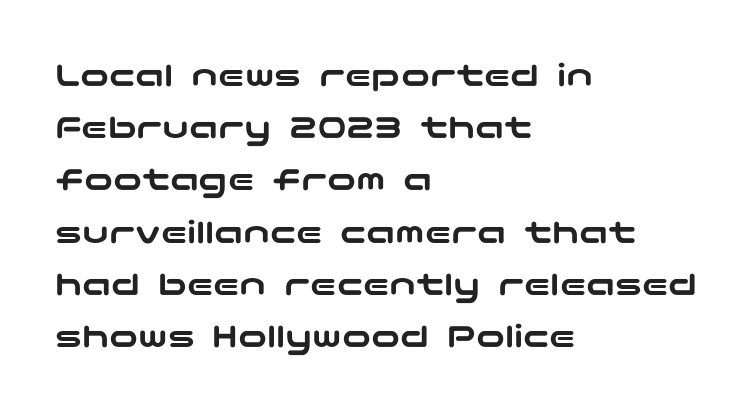
The image shows 36 px wide sans-serif type, upright; set left-aligned, normal line spacing (1.45x), normal letter spacing, not underlined; low stroke contrast and a medium x-height.
